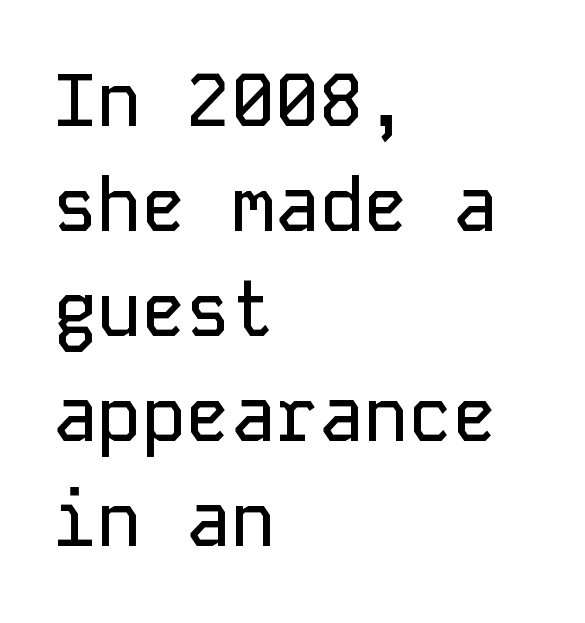
Leftover space on each line is placed entirely after the last word. This is sans-serif lettering, the kind often seen on screens and signage. Each row of text sits above clean, open space. The letters sit at their default tracking, neither squeezed nor spread. Posture: straight, roman, zero tilt.
